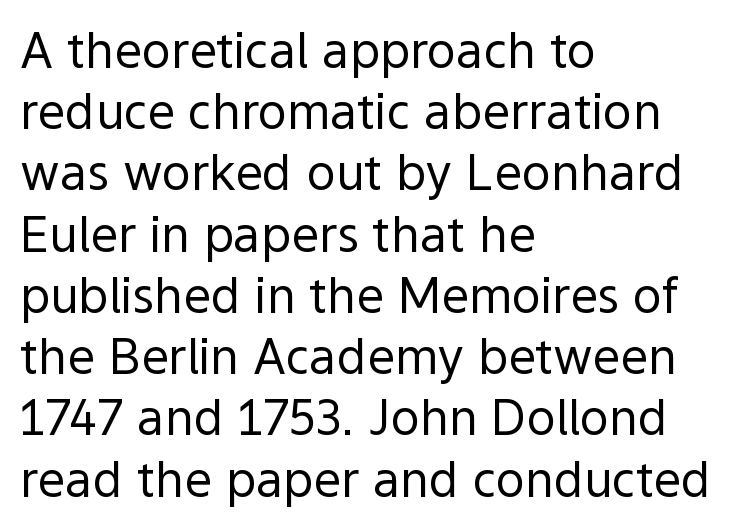
{"serif": "no", "italic": "no", "bold": "no", "weight": "regular", "width": "normal", "x_height": "medium", "monospaced": "no", "underline": "no", "align": "left", "line_spacing": "normal", "line_spacing_ratio": 1.25, "letter_spacing": "normal", "letter_spacing_em": 0.0, "glyph_px": 49}
